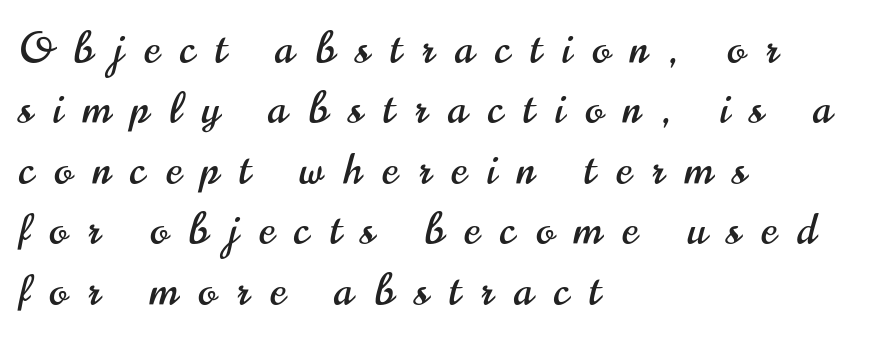
{"serif": "no", "width": "condensed", "stroke_contrast": "high", "x_height": "small", "monospaced": "no", "underline": "no", "align": "left", "line_spacing": "normal", "line_spacing_ratio": 1.44, "letter_spacing": "wide", "letter_spacing_em": 0.49, "glyph_px": 42}
